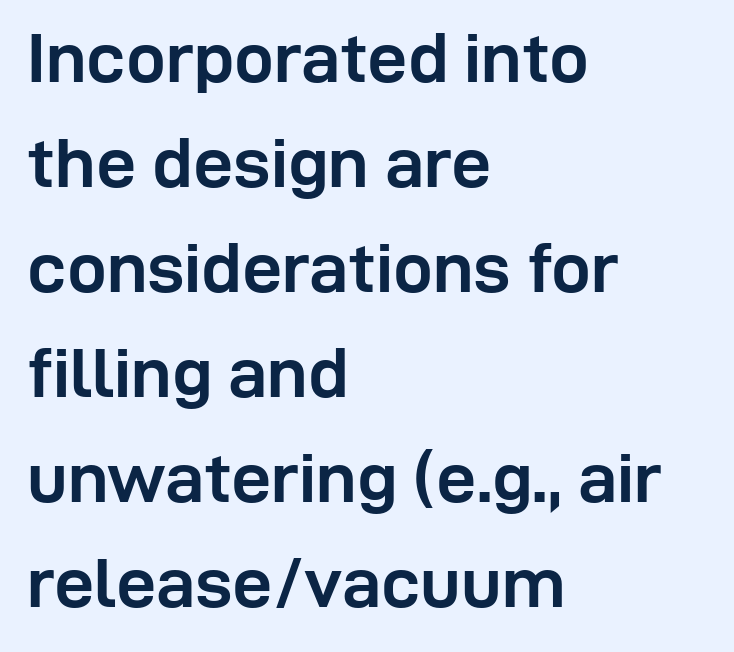
The image shows 71 px semibold sans-serif type, upright; set left-aligned, normal line spacing (1.48x), normal letter spacing, not underlined; low stroke contrast and a medium x-height.
